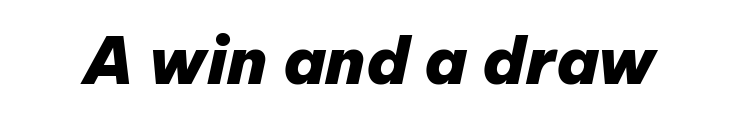
{"italic": "yes", "lean": "right", "slant_degrees": 12, "bold": "yes", "weight": "heavy", "width": "normal", "stroke_contrast": "low", "x_height": "medium", "monospaced": "no", "underline": "no", "letter_spacing": "normal", "letter_spacing_em": 0.0, "glyph_px": 65}
